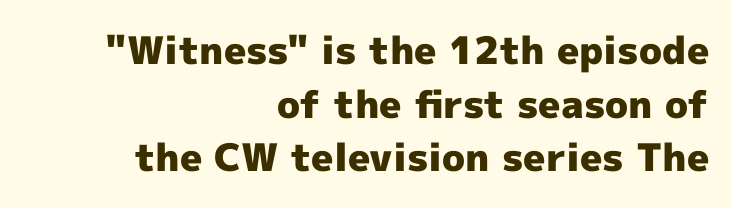
The type sits square on the baseline with zero lean. Standard letterfit; no display-style spreading of the glyphs. Think of a printed novel: that variable character pitch is what you see here. In CSS terms this would be text-align: right. How would I describe the line gaps? Plain and ordinary. Any mark beneath the type? The region is blank.
